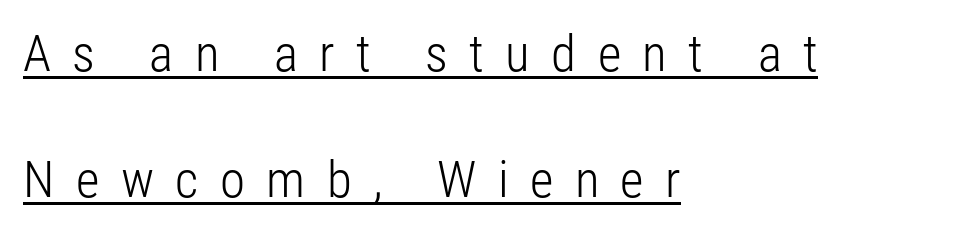
Q: Is the text bold? A: No.
Q: Is the text italic (slanted)? A: No, it is upright.
Q: Is the typeface a serif or a sans-serif typeface? A: Sans-serif.
Q: Is the text underlined? A: Yes.
Q: How is the paragraph aligned? A: Left-aligned.
Q: Is the spacing between letters normal or unusually wide? A: Unusually wide.
Q: Is the spacing between lines tight, normal or loose? A: Loose.
Q: Width (condensed, normal, or wide)? A: Condensed.
Q: Stroke contrast? A: Low.
Q: x-height? A: Medium.
Q: Monospaced? A: No.
